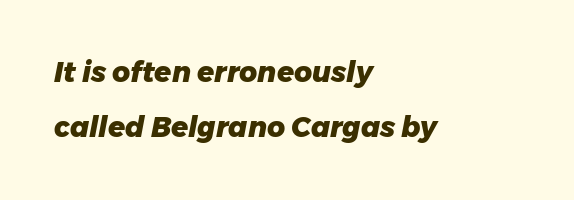
{"italic": "yes", "lean": "right", "slant_degrees": 11, "bold": "yes", "weight": "heavy", "width": "normal", "stroke_contrast": "low", "x_height": "medium", "monospaced": "no", "underline": "no", "align": "left", "line_spacing": "loose", "line_spacing_ratio": 1.97, "letter_spacing": "normal", "letter_spacing_em": 0.0, "glyph_px": 28}
